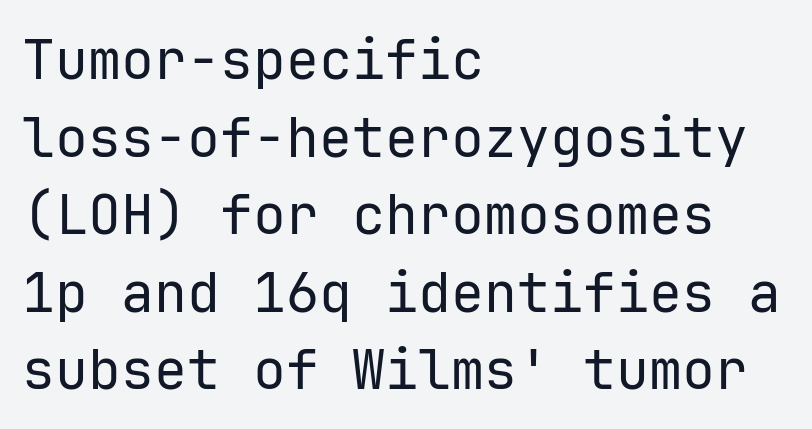
{"serif": "no", "italic": "no", "bold": "no", "weight": "regular", "width": "normal", "stroke_contrast": "low", "x_height": "medium", "monospaced": "yes", "underline": "no", "align": "left", "line_spacing": "normal", "line_spacing_ratio": 1.41, "letter_spacing": "normal", "letter_spacing_em": 0.0, "glyph_px": 55}
